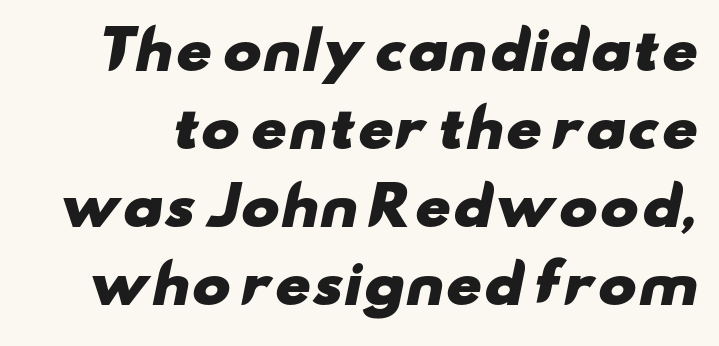
Q: Is the text bold? A: Yes.
Q: Is the typeface a serif or a sans-serif typeface? A: Sans-serif.
Q: Is the text underlined? A: No.
Q: Is the spacing between letters normal or unusually wide? A: Normal.
Q: Is the spacing between lines tight, normal or loose? A: Normal.
Q: Width (condensed, normal, or wide)? A: Wide.
Q: Stroke contrast? A: Low.
Q: x-height? A: Small.
Q: Monospaced? A: No.
